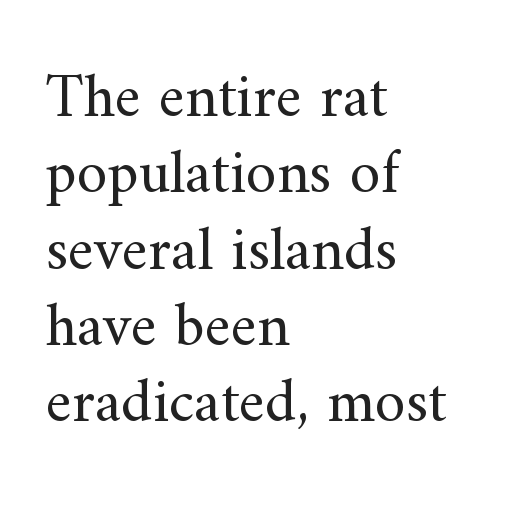
Q: Is the text bold? A: No.
Q: Is the text italic (slanted)? A: No, it is upright.
Q: Is the typeface a serif or a sans-serif typeface? A: Serif.
Q: Is the text underlined? A: No.
Q: How is the paragraph aligned? A: Left-aligned.
Q: Is the spacing between letters normal or unusually wide? A: Normal.
Q: Width (condensed, normal, or wide)? A: Normal.
Q: Stroke contrast? A: Medium.
Q: x-height? A: Small.
Q: Monospaced? A: No.
